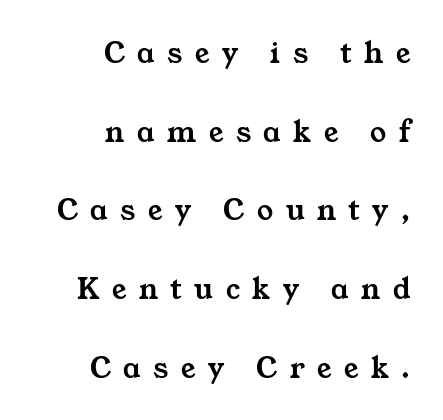
Q: Is the typeface a serif or a sans-serif typeface? A: Serif.
Q: Is the text underlined? A: No.
Q: How is the paragraph aligned? A: Right-aligned.
Q: Is the spacing between letters normal or unusually wide? A: Unusually wide.
Q: Is the spacing between lines tight, normal or loose? A: Loose.
Q: Width (condensed, normal, or wide)? A: Wide.
Q: Stroke contrast? A: Medium.
Q: x-height? A: Medium.
Q: Monospaced? A: No.
